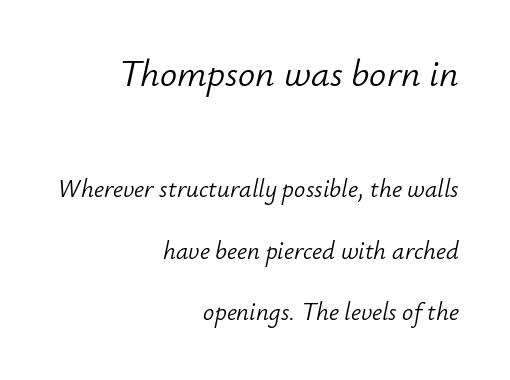
Q: Is the text bold? A: No.
Q: Is the text italic (slanted)? A: Yes, it leans right by about 12 degrees.
Q: Is the text underlined? A: No.
Q: How is the paragraph aligned? A: Right-aligned.
Q: Is the spacing between letters normal or unusually wide? A: Normal.
Q: Is the spacing between lines tight, normal or loose? A: Loose.
Q: Which block of text is set in a larger size, the first (top) or the second (bottom)? A: The first (top) one.
Q: Width (condensed, normal, or wide)? A: Normal.
Q: Stroke contrast? A: Low.
Q: x-height? A: Small.
Q: Monospaced? A: No.
